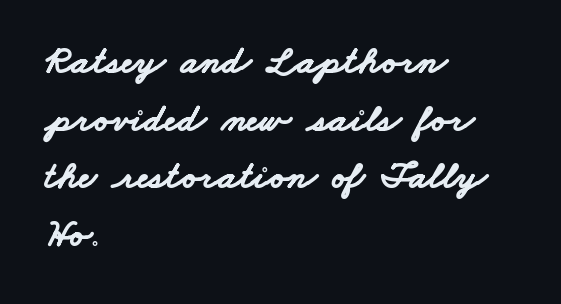
Beneath every word, the page is bare. Serif or sans? Sans — the stroke terminals are bare. This sample has the flowing, uneven cadence of proportional lettering. The vertical gap from one line to the next is medium. The font is running at its bold setting. Horizontal alignment here is leftward, the default for most running prose.
